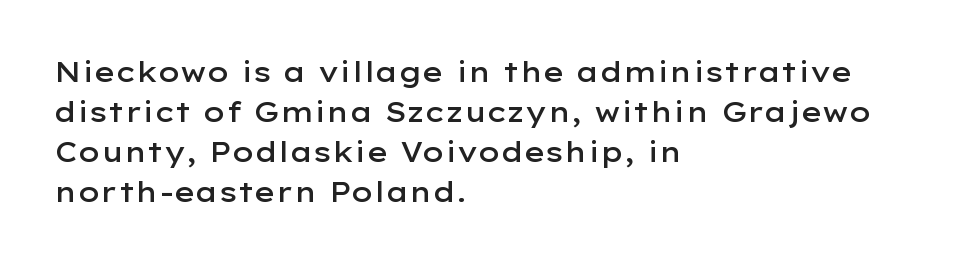
Q: Is the text bold? A: Semi-bold.
Q: Is the text italic (slanted)? A: No, it is upright.
Q: Is the typeface a serif or a sans-serif typeface? A: Sans-serif.
Q: Is the text underlined? A: No.
Q: How is the paragraph aligned? A: Left-aligned.
Q: Is the spacing between letters normal or unusually wide? A: Normal.
Q: Is the spacing between lines tight, normal or loose? A: Normal.
Q: Width (condensed, normal, or wide)? A: Wide.
Q: Stroke contrast? A: Low.
Q: x-height? A: Medium.
Q: Monospaced? A: No.
